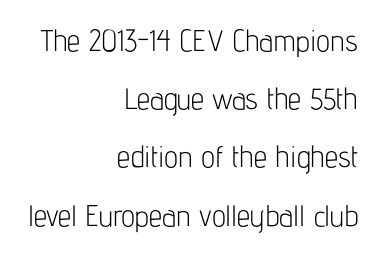
The image shows 30 px light, condensed sans-serif type, upright; set right-aligned, loose line spacing (1.94x), normal letter spacing, not underlined; low stroke contrast and a medium x-height.
